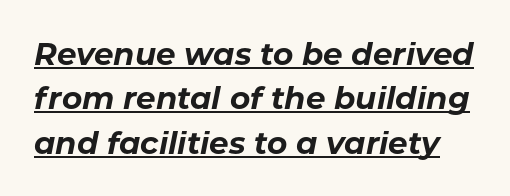
Q: Is the text bold? A: Yes.
Q: Is the text italic (slanted)? A: Yes, it leans right by about 11 degrees.
Q: Is the text underlined? A: Yes.
Q: Is the spacing between letters normal or unusually wide? A: Normal.
Q: Is the spacing between lines tight, normal or loose? A: Normal.
Q: Width (condensed, normal, or wide)? A: Normal.
Q: Stroke contrast? A: Low.
Q: x-height? A: Medium.
Q: Monospaced? A: No.
